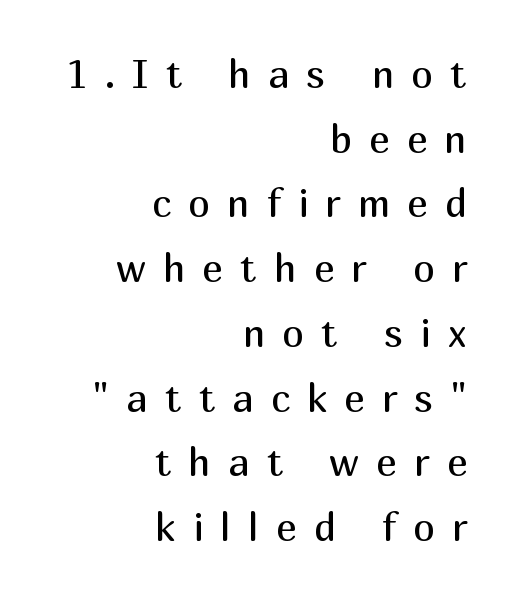
{"serif": "no", "italic": "no", "bold": "no", "weight": "regular", "width": "normal", "stroke_contrast": "medium", "x_height": "medium", "monospaced": "no", "underline": "no", "align": "right", "line_spacing": "normal", "line_spacing_ratio": 1.66, "letter_spacing": "wide", "letter_spacing_em": 0.44, "glyph_px": 39}
